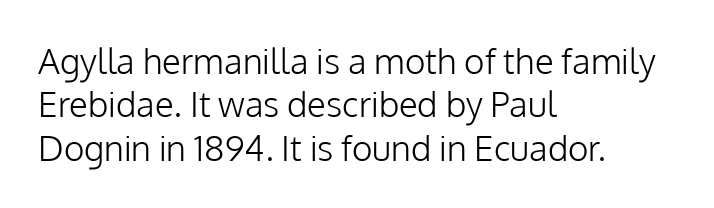
Q: Is the text bold? A: No.
Q: Is the text italic (slanted)? A: No, it is upright.
Q: Is the typeface a serif or a sans-serif typeface? A: Sans-serif.
Q: Is the text underlined? A: No.
Q: How is the paragraph aligned? A: Left-aligned.
Q: Is the spacing between letters normal or unusually wide? A: Normal.
Q: Width (condensed, normal, or wide)? A: Normal.
Q: Stroke contrast? A: Low.
Q: x-height? A: Medium.
Q: Monospaced? A: No.
